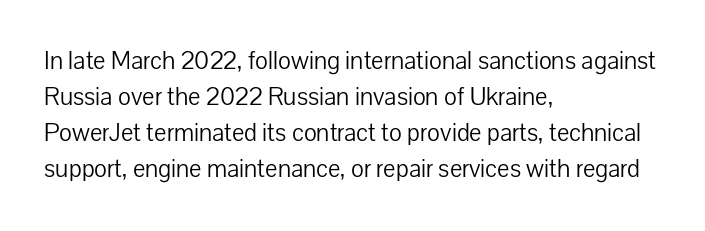
The image shows 26 px text type, upright; set left-aligned, normal line spacing (1.39x), normal letter spacing, not underlined.
